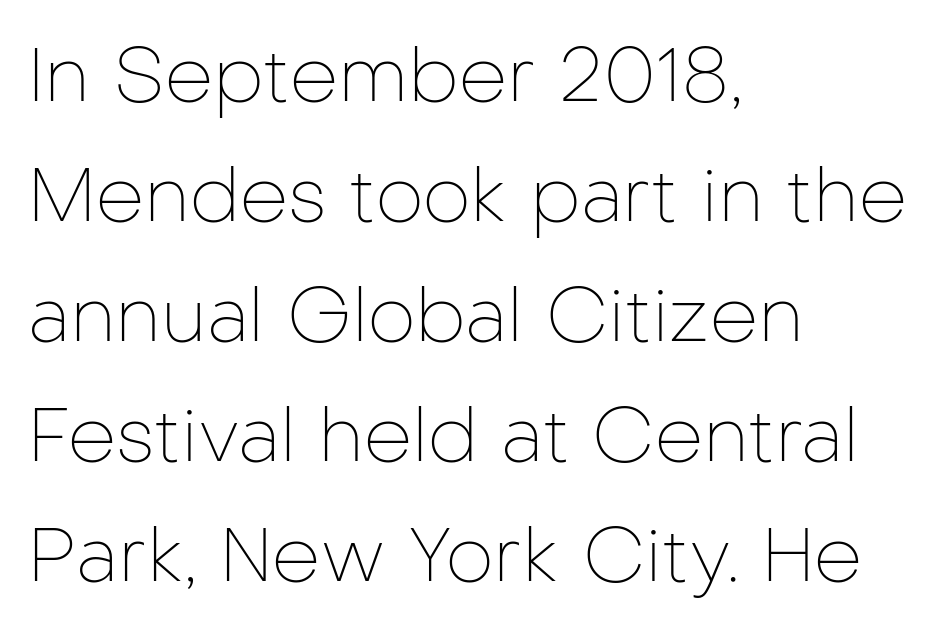
Q: Is the text bold? A: No.
Q: Is the text italic (slanted)? A: No, it is upright.
Q: Is the typeface a serif or a sans-serif typeface? A: Sans-serif.
Q: Is the text underlined? A: No.
Q: How is the paragraph aligned? A: Left-aligned.
Q: Is the spacing between letters normal or unusually wide? A: Normal.
Q: Is the spacing between lines tight, normal or loose? A: Normal.
Q: Width (condensed, normal, or wide)? A: Normal.
Q: Stroke contrast? A: Low.
Q: x-height? A: Medium.
Q: Monospaced? A: No.
